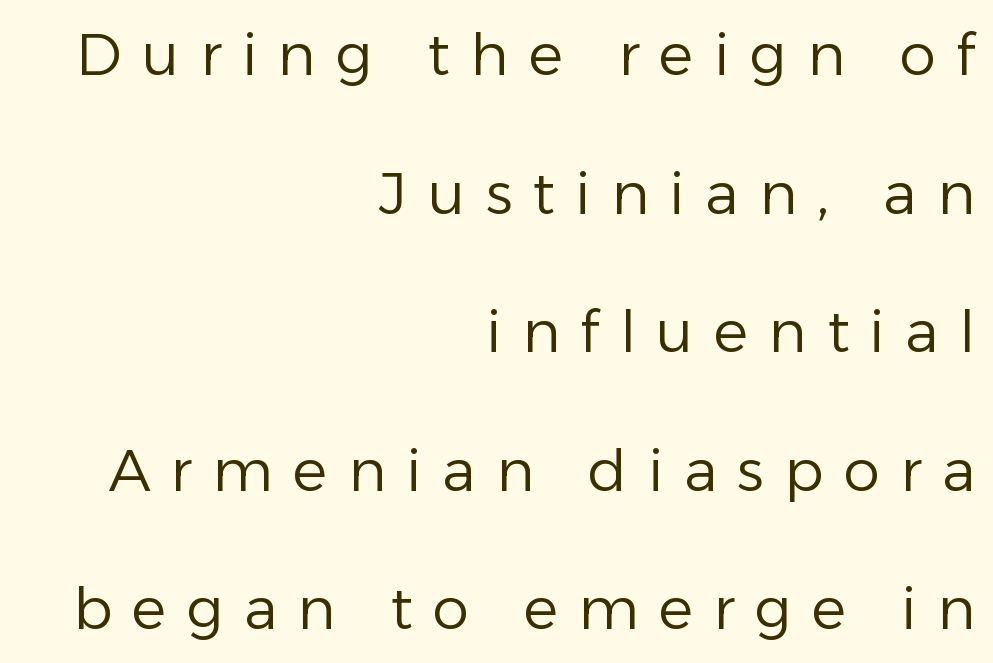
The vertical gap from one line to the next is large. Between one letter and the next there's a generous, obvious gap. If you drew a line through each stem, it would be perfectly vertical. Stems and bowls with no extra thickness — not bold. Line endings align vertically; line beginnings do not.
